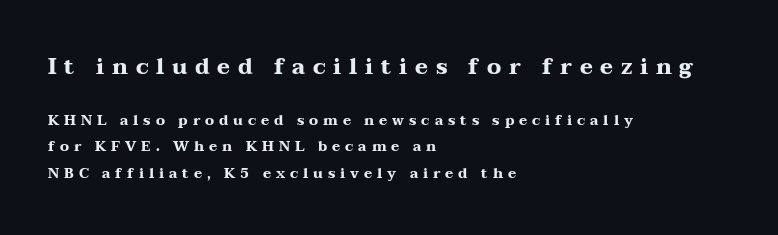
{"italic": "no", "bold": "yes", "underline": "no", "align": "left", "line_spacing": "loose", "line_spacing_ratio": 1.91, "letter_spacing": "wide", "letter_spacing_em": 0.35, "larger_block": "first", "size_ratio": 1.57, "glyph_px": 22}
